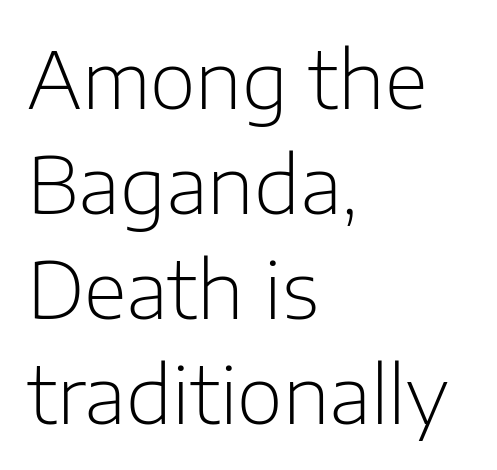
{"serif": "no", "italic": "no", "bold": "no", "weight": "light", "width": "normal", "stroke_contrast": "low", "x_height": "medium", "monospaced": "no", "underline": "no", "align": "left", "line_spacing": "normal", "line_spacing_ratio": 1.33, "letter_spacing": "normal", "letter_spacing_em": 0.0, "glyph_px": 79}
